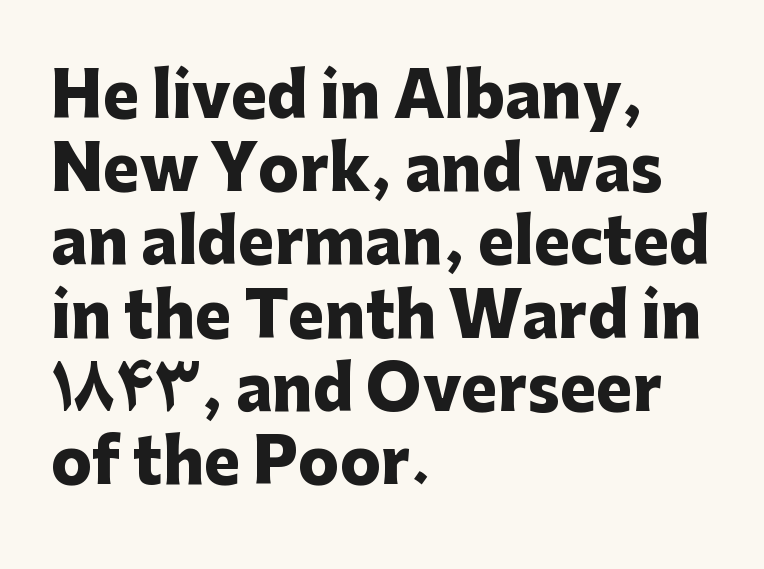
{"serif": "no", "italic": "no", "bold": "yes", "weight": "heavy", "width": "normal", "stroke_contrast": "low", "x_height": "medium", "monospaced": "no", "underline": "no", "align": "left", "line_spacing_ratio": 1.2, "letter_spacing": "normal", "letter_spacing_em": 0.0, "glyph_px": 61}
